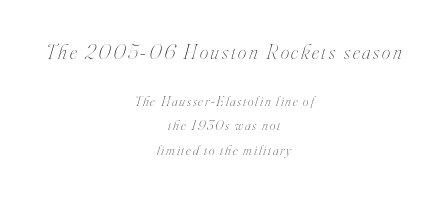
{"italic": "yes", "lean": "right", "slant_degrees": 16, "bold": "no", "underline": "no", "align": "center", "line_spacing_ratio": 1.75, "larger_block": "first", "size_ratio": 1.5, "glyph_px": 21}
